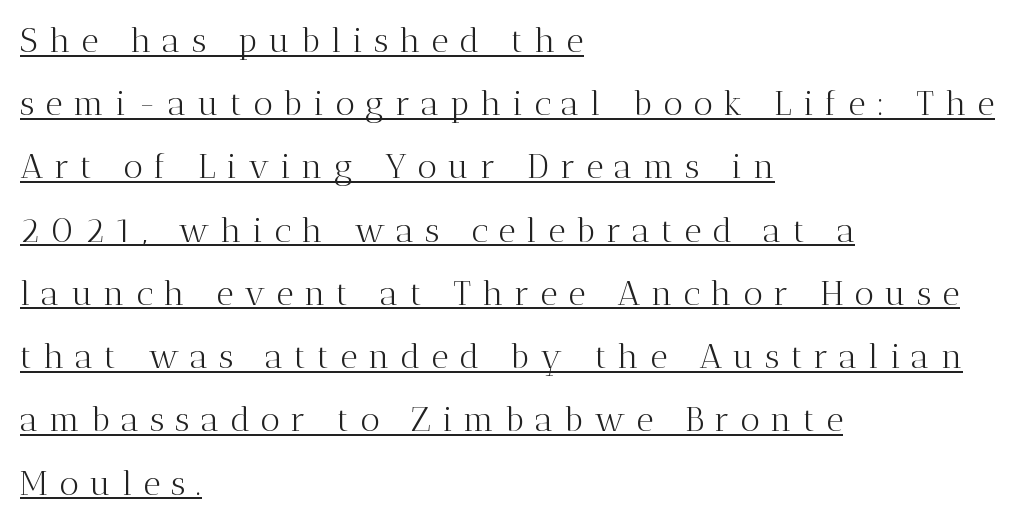
{"serif": "yes", "italic": "no", "bold": "no", "weight": "light", "width": "normal", "stroke_contrast": "medium", "x_height": "medium", "monospaced": "no", "underline": "yes", "align": "left", "line_spacing_ratio": 1.86, "letter_spacing": "wide", "letter_spacing_em": 0.32, "glyph_px": 34}
